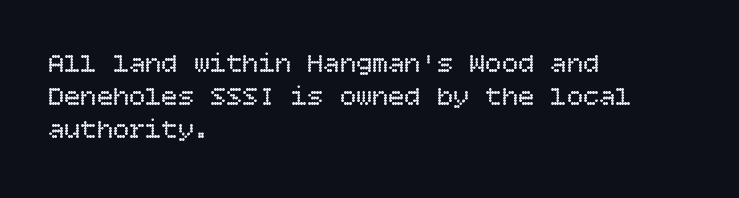
The image shows 27 px text type, upright; set left-aligned, line spacing 1.23x, normal letter spacing, not underlined.
